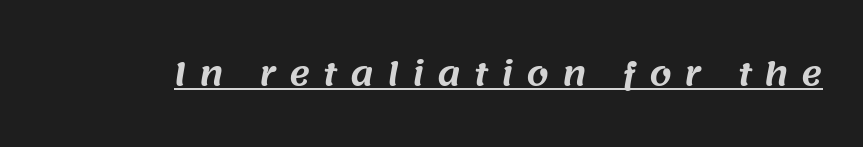
Q: Is the typeface a serif or a sans-serif typeface? A: Sans-serif.
Q: Is the text underlined? A: Yes.
Q: Is the spacing between letters normal or unusually wide? A: Unusually wide.
Q: Width (condensed, normal, or wide)? A: Normal.
Q: Stroke contrast? A: Medium.
Q: x-height? A: Large.
Q: Monospaced? A: No.
